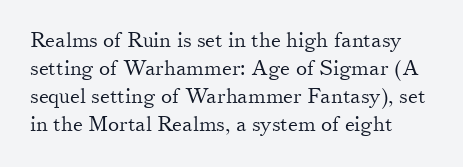
Q: Is the text bold? A: No.
Q: Is the text italic (slanted)? A: No, it is upright.
Q: Is the text underlined? A: No.
Q: How is the paragraph aligned? A: Left-aligned.
Q: Is the spacing between letters normal or unusually wide? A: Normal.
Q: Is the spacing between lines tight, normal or loose? A: Normal.
